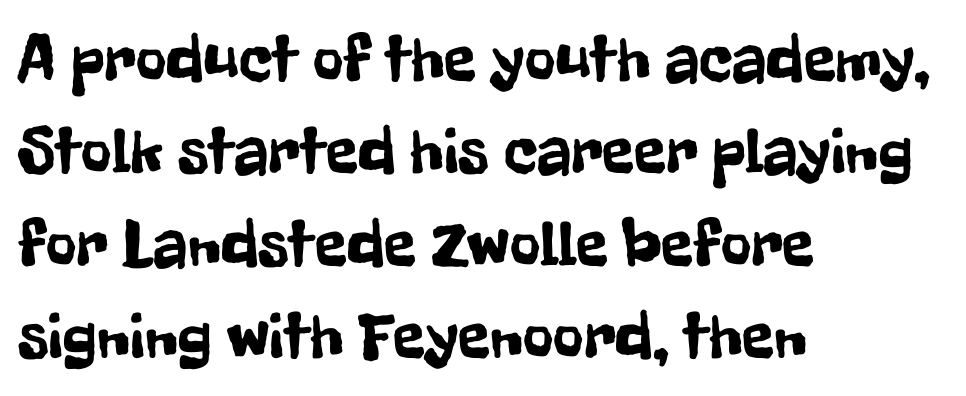
The lines sit at an ordinary, default distance from one another. The face used here is proportionally spaced, like ordinary book or web type. Characters follow at the spacing the type designer built in. Type without underlining.
